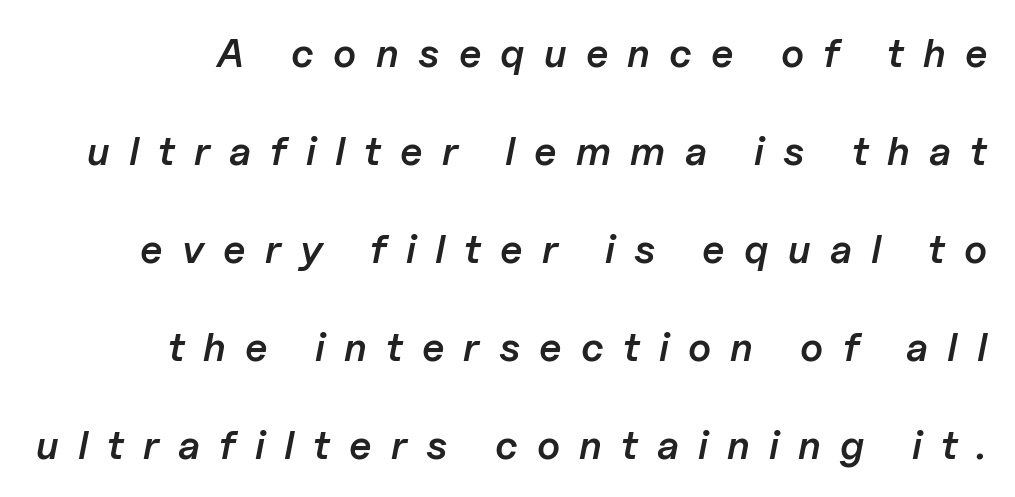
The string is rendered with underlining switched off. These lines are rendered in a variable-pitch font. In terms of leading, this rendering errs on the spacious side. Firm but not heavy-handed strokes: this text is semibold. The rendering applies a slant to the glyphs.
